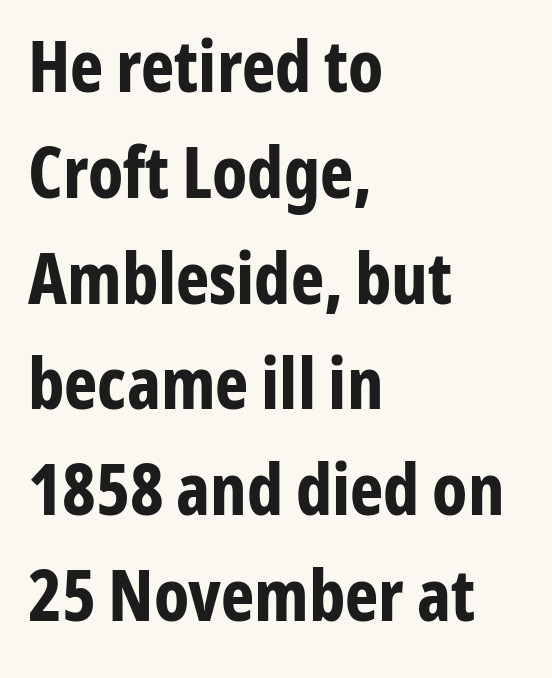
The image shows 71 px bold, condensed sans-serif type, upright; set left-aligned, normal line spacing (1.49x), normal letter spacing, not underlined; low stroke contrast and a medium x-height.
